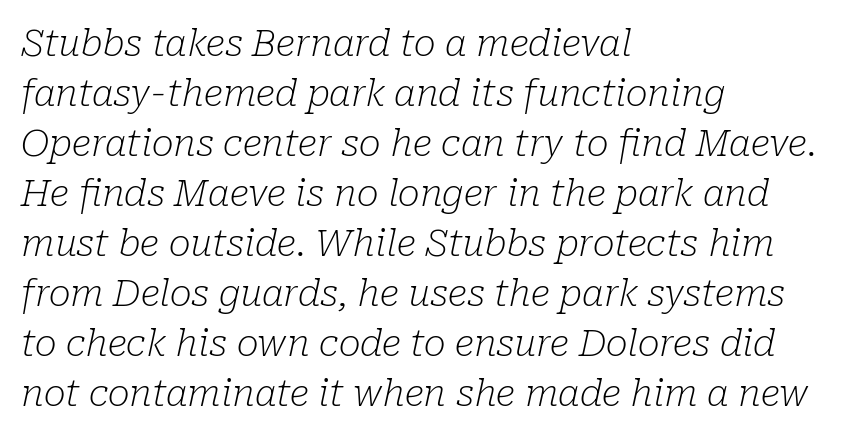
The image shows 37 px light serif type, italic (leaning right); set left-aligned, normal line spacing (1.35x), normal letter spacing, not underlined; low stroke contrast and a medium x-height.
